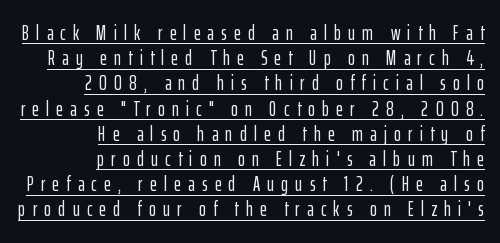
The image shows 21 px text type, upright; set right-aligned, line spacing 1.2x, unusually wide letter spacing (+0.34 em), underlined.
